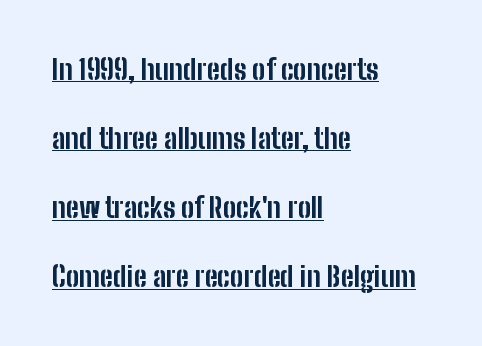
Examine the stroke ends and you'll find no serifs. Students, observe the line beneath the letters — that is underlining. If you drew a ruler down the left edge, every line would touch it. Glyph-to-glyph distance matches everyday printed text. The designer dialed line spacing up above the default.
